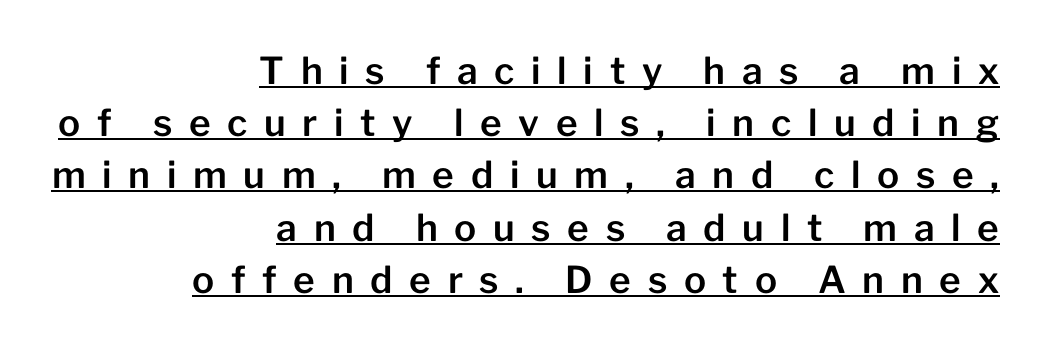
The image shows 37 px sans-serif type, upright; set right-aligned, normal line spacing (1.41x), unusually wide letter spacing (+0.45 em), underlined; low stroke contrast and a medium x-height.
